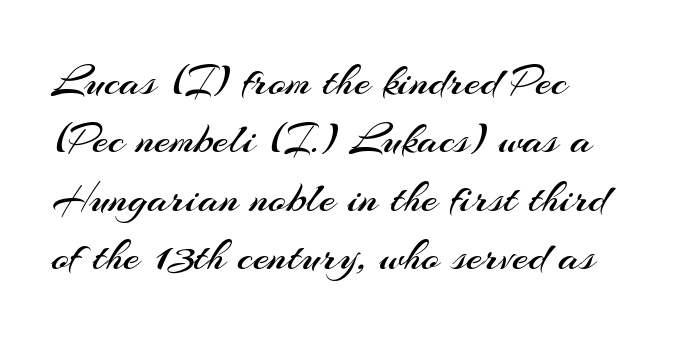
{"serif": "no", "bold": "no", "weight": "regular", "width": "normal", "stroke_contrast": "medium", "x_height": "small", "monospaced": "no", "underline": "no", "align": "left", "line_spacing": "normal", "line_spacing_ratio": 1.27, "letter_spacing": "normal", "letter_spacing_em": 0.0, "glyph_px": 46}
